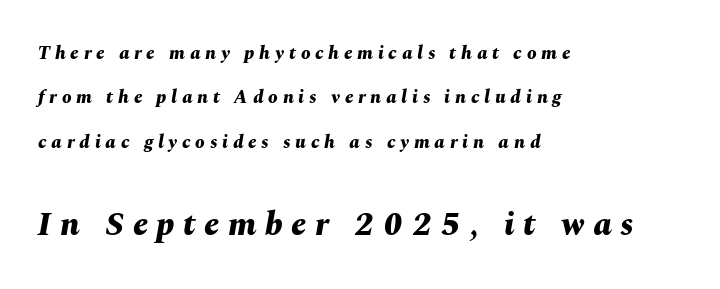
{"italic": "yes", "lean": "right", "slant_degrees": 10, "bold": "yes", "weight": "bold", "width": "normal", "stroke_contrast": "medium", "x_height": "medium", "monospaced": "no", "underline": "no", "align": "left", "line_spacing": "loose", "line_spacing_ratio": 2.34, "letter_spacing": "wide", "letter_spacing_em": 0.25, "larger_block": "second", "size_ratio": 1.79, "glyph_px": 34}
